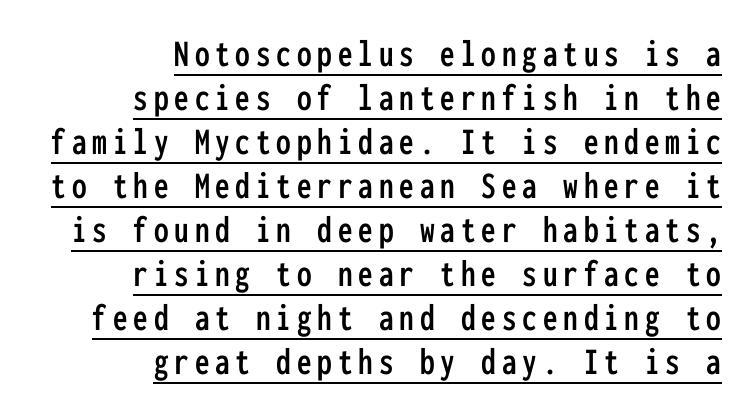
These lines stack with their right ends in a neat column. Students, observe the line beneath the letters — that is underlining. When letters stand straight like this, we call the style roman or upright. Every character here occupies the same horizontal width, giving the sample a typewriter-like rhythm. These lines huddle together more closely than default settings would place them.
